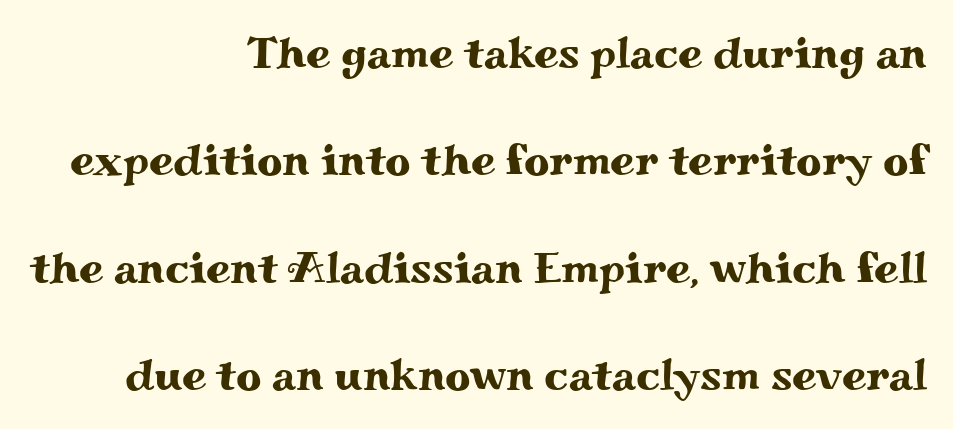
{"serif": "yes", "italic": "no", "width": "wide", "stroke_contrast": "medium", "x_height": "small", "monospaced": "no", "underline": "no", "align": "right", "line_spacing": "loose", "line_spacing_ratio": 2.44, "letter_spacing": "normal", "letter_spacing_em": 0.0, "glyph_px": 44}
